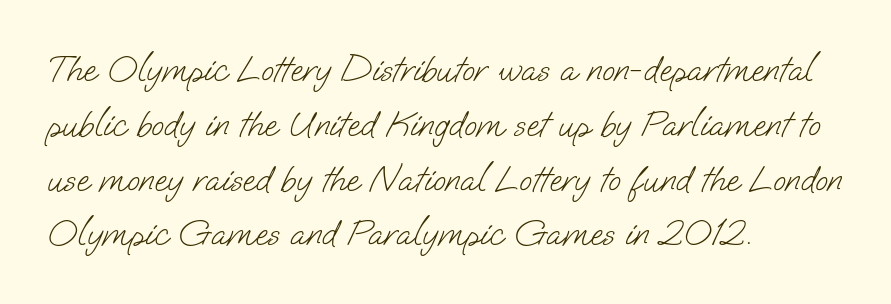
{"serif": "no", "bold": "no", "weight": "light", "width": "normal", "stroke_contrast": "low", "x_height": "small", "monospaced": "no", "underline": "no", "align": "left", "line_spacing": "normal", "line_spacing_ratio": 1.48, "letter_spacing": "normal", "letter_spacing_em": 0.0, "glyph_px": 37}
